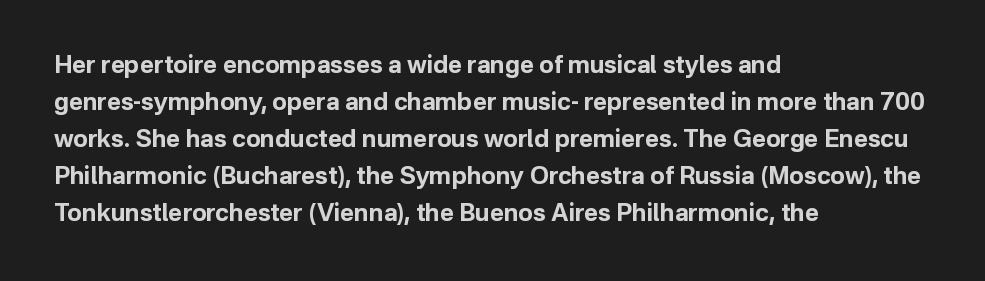
The image shows 24 px bold type, upright; set left-aligned, normal line spacing (1.54x), normal letter spacing, not underlined.
